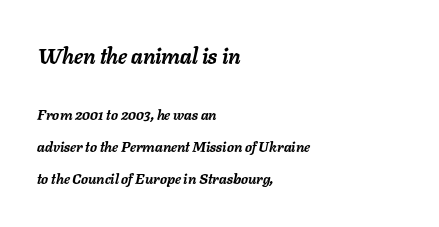
The sample has been set heavy, in full bold. Nothing unusual about the tracking: characters are spaced as the font intends. In terms of leading, this rendering errs on the spacious side. Two sizes are in play, and the larger belongs to the first block.
